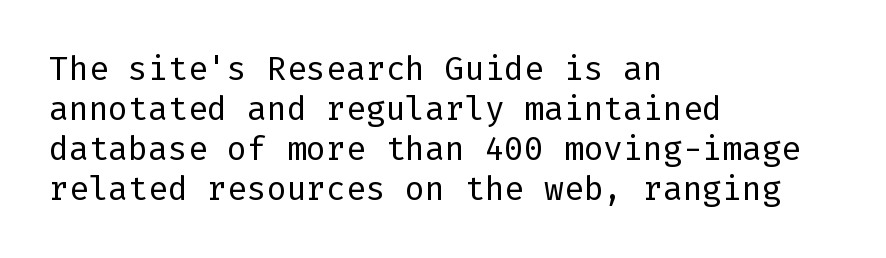
Q: Is the text bold? A: No.
Q: Is the text italic (slanted)? A: No, it is upright.
Q: Is the typeface a serif or a sans-serif typeface? A: Sans-serif.
Q: Is the text underlined? A: No.
Q: How is the paragraph aligned? A: Left-aligned.
Q: Is the spacing between letters normal or unusually wide? A: Normal.
Q: Width (condensed, normal, or wide)? A: Normal.
Q: Stroke contrast? A: Low.
Q: x-height? A: Medium.
